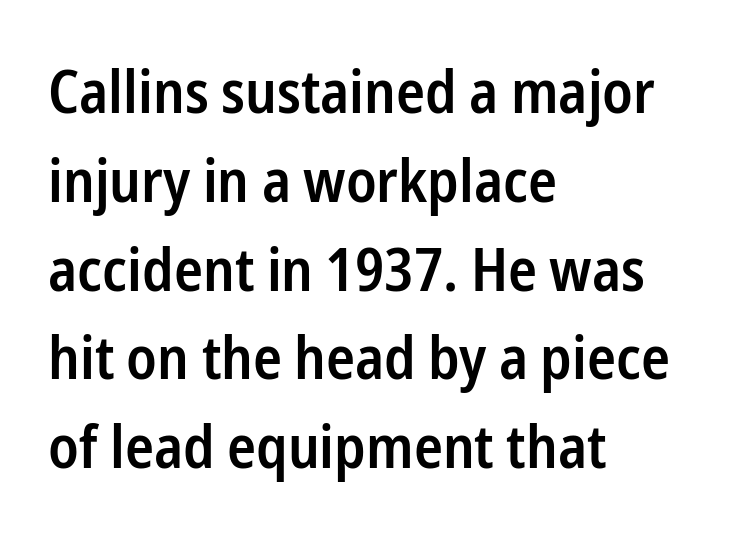
{"serif": "no", "italic": "no", "bold": "semi", "weight": "semibold", "width": "condensed", "stroke_contrast": "low", "x_height": "medium", "monospaced": "no", "underline": "no", "align": "left", "line_spacing": "normal", "line_spacing_ratio": 1.48, "letter_spacing": "normal", "letter_spacing_em": 0.0, "glyph_px": 60}
